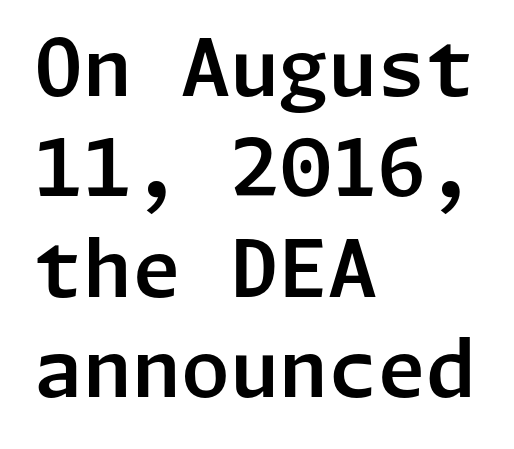
The image shows 79 px sans-serif type, upright; set left-aligned, normal line spacing (1.27x), normal letter spacing, not underlined; low stroke contrast and a medium x-height.
